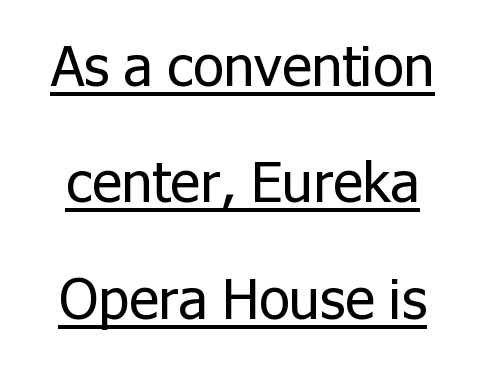
{"serif": "no", "italic": "no", "bold": "no", "weight": "regular", "width": "normal", "stroke_contrast": "low", "x_height": "medium", "monospaced": "no", "underline": "yes", "align": "center", "line_spacing": "loose", "line_spacing_ratio": 2.04, "letter_spacing": "normal", "letter_spacing_em": 0.0, "glyph_px": 57}
